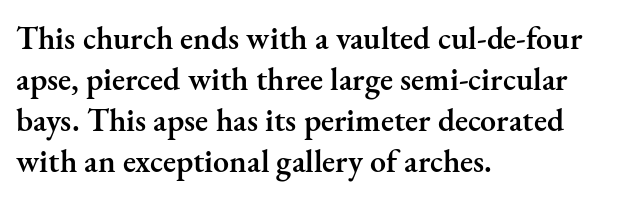
{"serif": "yes", "italic": "no", "bold": "semi", "weight": "semibold", "width": "normal", "stroke_contrast": "medium", "x_height": "small", "monospaced": "no", "underline": "no", "align": "left", "line_spacing": "normal", "line_spacing_ratio": 1.28, "letter_spacing": "normal", "letter_spacing_em": 0.0, "glyph_px": 32}
